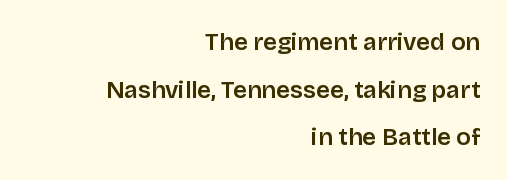
Posture: upright roman. The foot of each line stays bare and open. The passage is arranged like a letterhead date or caption credit — flush right. Each word holds together tightly as a unit, with standard inter-letter gaps. The block of text is sparse from top to bottom, with ample space between rows.
